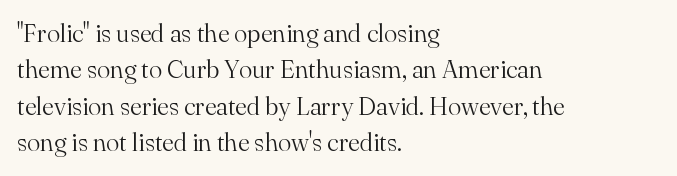
In terms of posture, this sample is upright. The passage shown has conventional tracking throughout. The zone under the glyphs is completely vacant. The lines are quadded left. These glyphs show unthickened strokes, regular width or finer. Rows of type keep a routine distance in the vertical direction.
